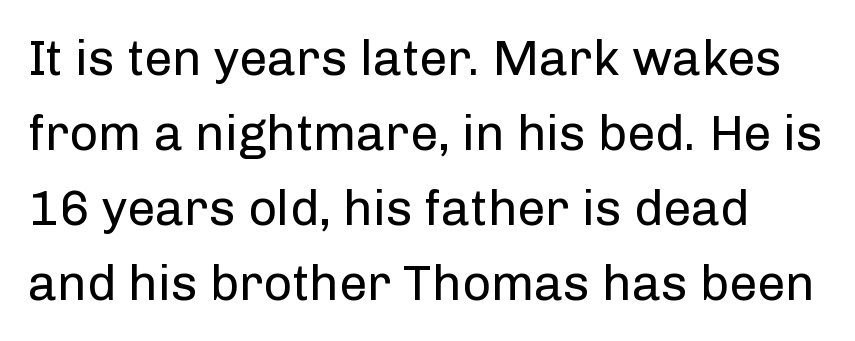
{"serif": "no", "italic": "no", "bold": "no", "weight": "regular", "width": "normal", "stroke_contrast": "low", "x_height": "medium", "monospaced": "no", "underline": "no", "line_spacing": "normal", "line_spacing_ratio": 1.5, "letter_spacing": "normal", "letter_spacing_em": 0.0, "glyph_px": 50}
